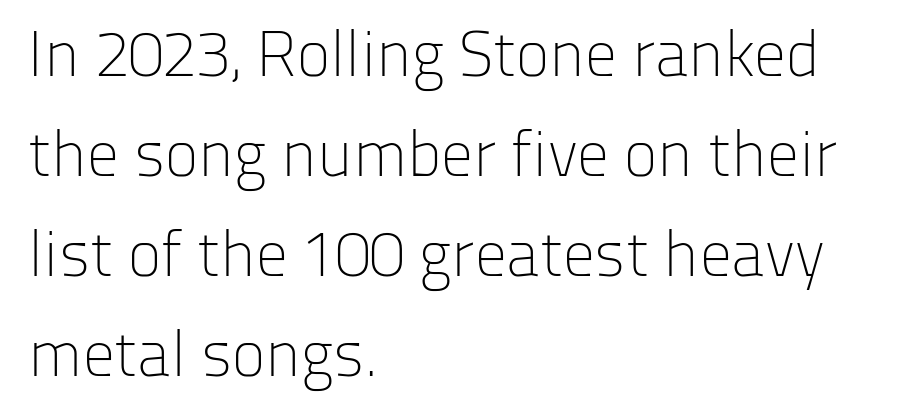
Interline gaps are of average width in this sample. These glyphs show unthickened strokes, regular width or finer. Ordinary non-slanted type is in use. The horizontal fit of the characters is conventional and even.
